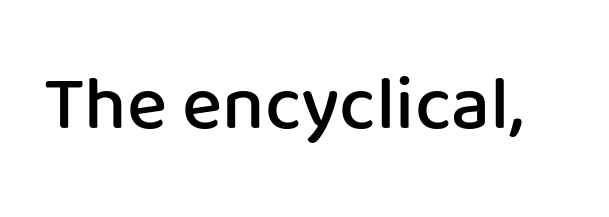
Q: Is the text bold? A: Semi-bold.
Q: Is the text italic (slanted)? A: No, it is upright.
Q: Is the typeface a serif or a sans-serif typeface? A: Sans-serif.
Q: Is the text underlined? A: No.
Q: Is the spacing between letters normal or unusually wide? A: Normal.
Q: Width (condensed, normal, or wide)? A: Normal.
Q: Stroke contrast? A: Low.
Q: x-height? A: Medium.
Q: Monospaced? A: No.
